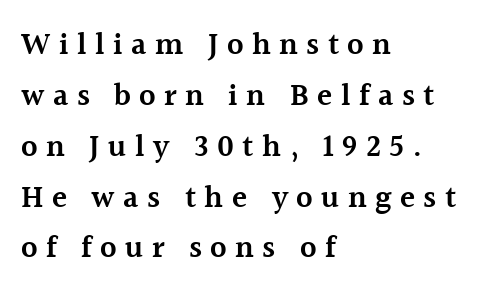
The image shows 31 px semibold serif type, upright; set left-aligned, normal line spacing (1.64x), unusually wide letter spacing (+0.27 em), not underlined; a medium x-height.
